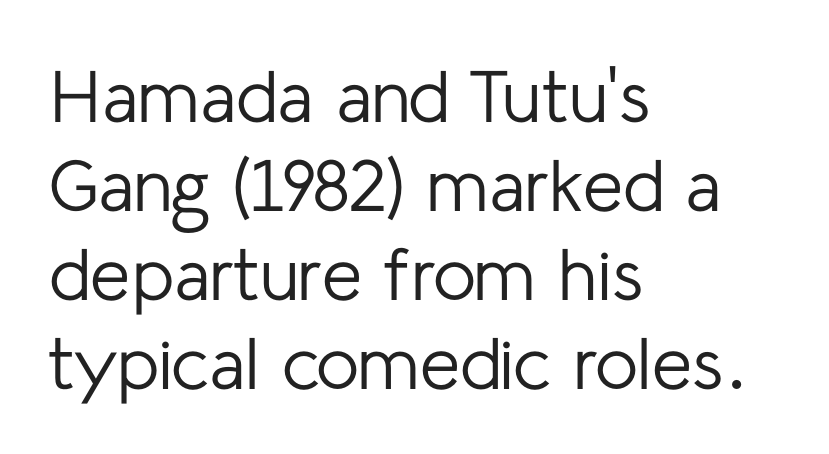
The image shows 73 px regular-weight sans-serif type, upright; set left-aligned, line spacing 1.22x, normal letter spacing, not underlined; low stroke contrast and a medium x-height.
